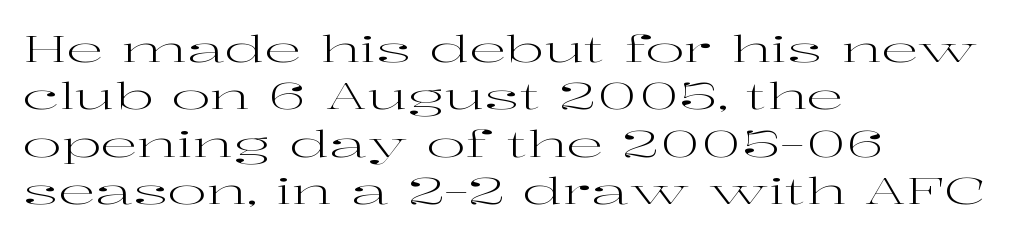
Q: Is the text bold? A: No.
Q: Is the text italic (slanted)? A: No, it is upright.
Q: Is the typeface a serif or a sans-serif typeface? A: Serif.
Q: Is the text underlined? A: No.
Q: How is the paragraph aligned? A: Left-aligned.
Q: Is the spacing between letters normal or unusually wide? A: Normal.
Q: Is the spacing between lines tight, normal or loose? A: Normal.
Q: Width (condensed, normal, or wide)? A: Wide.
Q: Stroke contrast? A: High.
Q: x-height? A: Medium.
Q: Monospaced? A: No.
